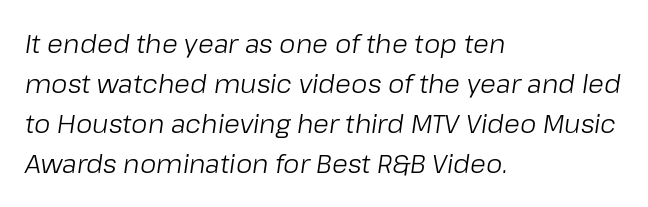
The image shows 26 px text type, italic (leaning right); set left-aligned, normal line spacing (1.54x), normal letter spacing, not underlined.
